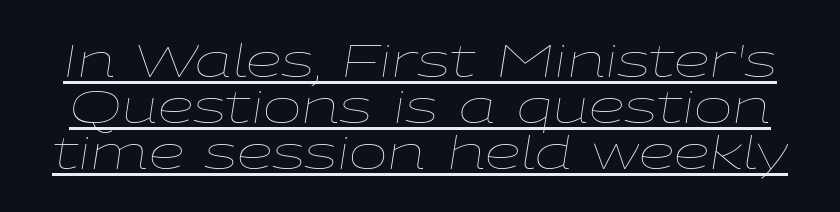
Q: Is the text bold? A: No.
Q: Is the text italic (slanted)? A: Yes, it leans right by about 9 degrees.
Q: Is the text underlined? A: Yes.
Q: Is the spacing between letters normal or unusually wide? A: Normal.
Q: Is the spacing between lines tight, normal or loose? A: Tight.
Q: Width (condensed, normal, or wide)? A: Wide.
Q: Stroke contrast? A: Low.
Q: x-height? A: Medium.
Q: Monospaced? A: No.
